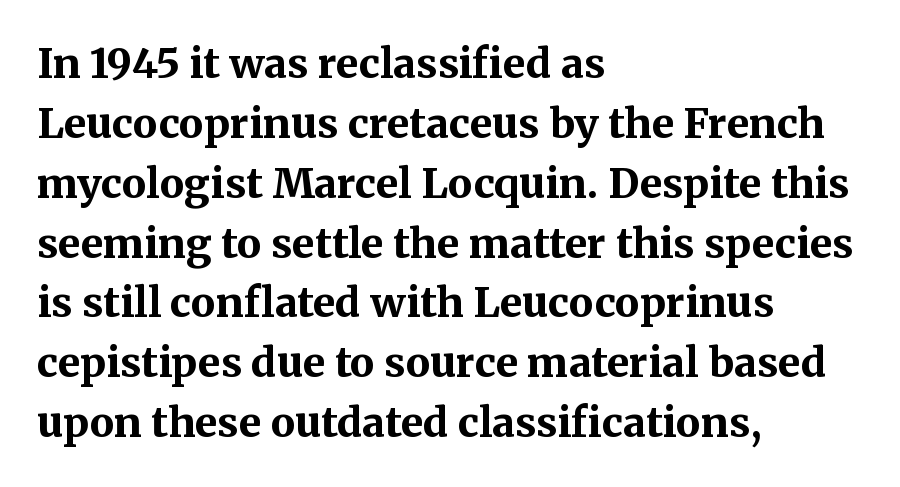
Q: Is the text bold? A: Yes.
Q: Is the text italic (slanted)? A: No, it is upright.
Q: Is the typeface a serif or a sans-serif typeface? A: Serif.
Q: Is the text underlined? A: No.
Q: How is the paragraph aligned? A: Left-aligned.
Q: Is the spacing between letters normal or unusually wide? A: Normal.
Q: Is the spacing between lines tight, normal or loose? A: Normal.
Q: Width (condensed, normal, or wide)? A: Normal.
Q: Stroke contrast? A: Medium.
Q: x-height? A: Medium.
Q: Monospaced? A: No.
